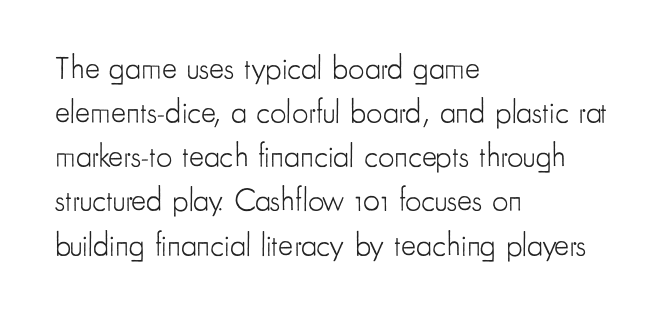
Q: Is the text bold? A: No.
Q: Is the text italic (slanted)? A: No, it is upright.
Q: Is the typeface a serif or a sans-serif typeface? A: Sans-serif.
Q: Is the text underlined? A: No.
Q: How is the paragraph aligned? A: Left-aligned.
Q: Is the spacing between letters normal or unusually wide? A: Normal.
Q: Is the spacing between lines tight, normal or loose? A: Normal.
Q: Width (condensed, normal, or wide)? A: Condensed.
Q: Stroke contrast? A: Low.
Q: x-height? A: Small.
Q: Monospaced? A: No.
